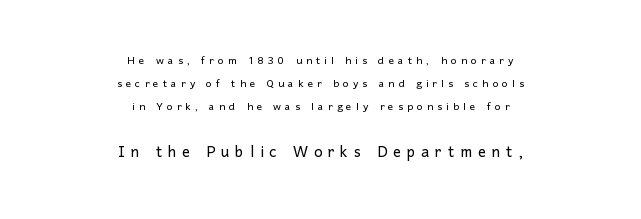
Q: Is the text bold? A: No.
Q: Is the text italic (slanted)? A: No, it is upright.
Q: Is the text underlined? A: No.
Q: How is the paragraph aligned? A: Centered.
Q: Is the spacing between letters normal or unusually wide? A: Unusually wide.
Q: Is the spacing between lines tight, normal or loose? A: Normal.
Q: Which block of text is set in a larger size, the first (top) or the second (bottom)? A: The second (bottom) one.
